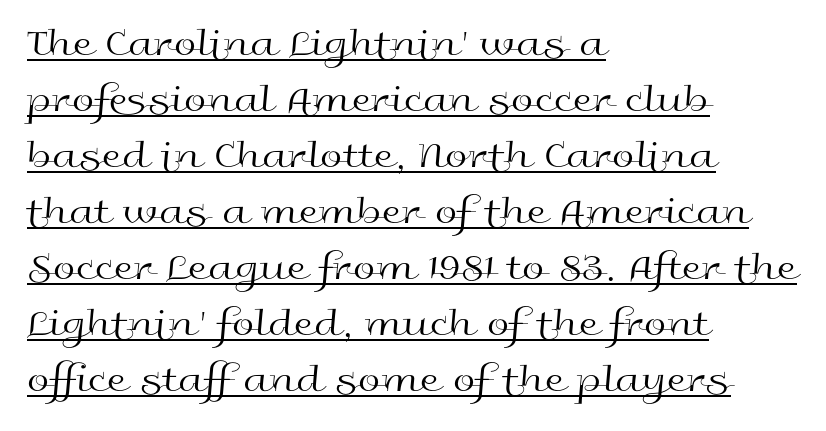
The image shows 40 px regular-weight, wide sans-serif type, upright; set left-aligned, normal line spacing (1.4x), normal letter spacing, underlined; a medium x-height.
